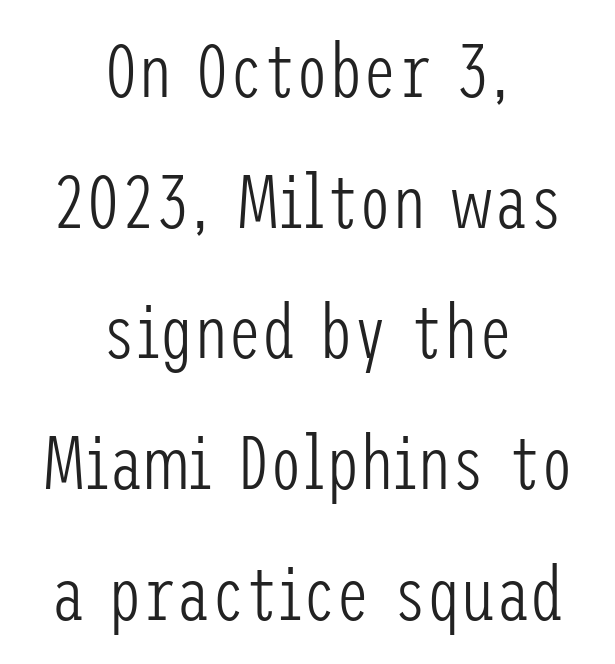
Style check: upright. The zone under the glyphs is completely vacant. The weight would be labelled regular, book, light, or lighter still. Look at the bottom of the vertical strokes: they stop flat, with no serifs. Alignment: centered.
